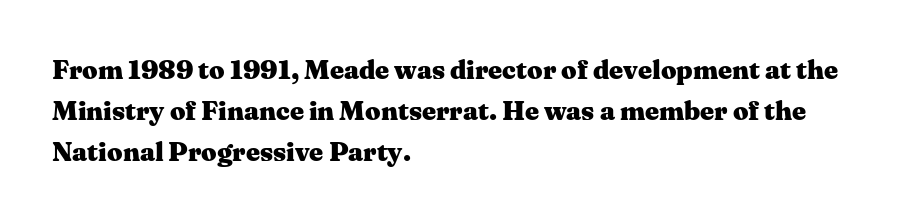
Q: Is the text bold? A: Yes.
Q: Is the text italic (slanted)? A: No, it is upright.
Q: Is the text underlined? A: No.
Q: How is the paragraph aligned? A: Left-aligned.
Q: Is the spacing between letters normal or unusually wide? A: Normal.
Q: Is the spacing between lines tight, normal or loose? A: Normal.
